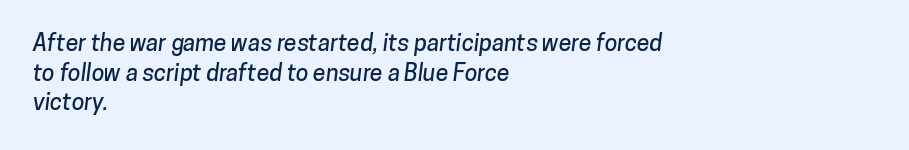
{"underline": "no", "align": "left", "line_spacing": "normal", "line_spacing_ratio": 1.29, "letter_spacing": "normal", "letter_spacing_em": 0.0, "glyph_px": 23}
